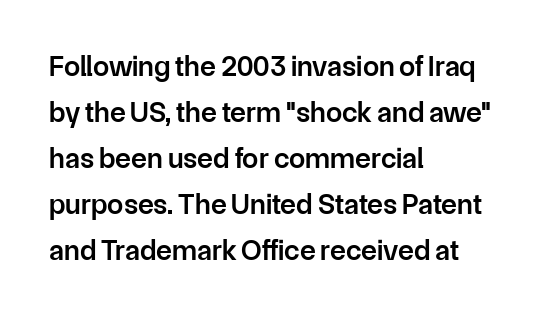
Q: Is the text bold? A: Semi-bold.
Q: Is the text italic (slanted)? A: No, it is upright.
Q: Is the typeface a serif or a sans-serif typeface? A: Sans-serif.
Q: Is the text underlined? A: No.
Q: How is the paragraph aligned? A: Left-aligned.
Q: Is the spacing between letters normal or unusually wide? A: Normal.
Q: Is the spacing between lines tight, normal or loose? A: Normal.
Q: Width (condensed, normal, or wide)? A: Normal.
Q: Stroke contrast? A: Low.
Q: x-height? A: Medium.
Q: Monospaced? A: No.
